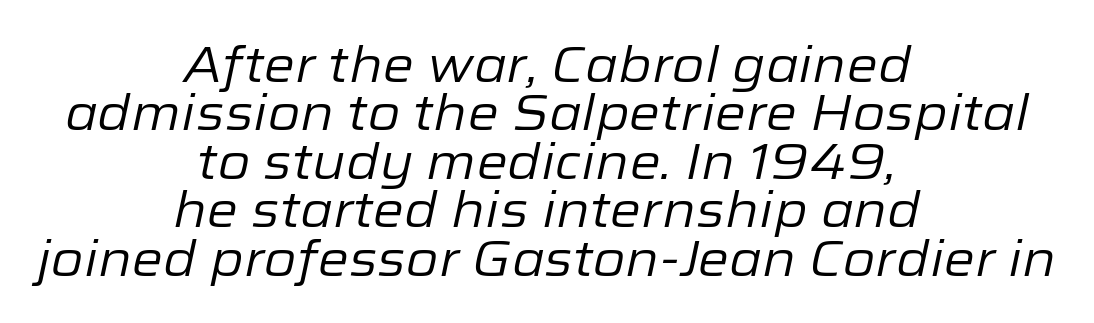
The image shows 50 px regular-weight type, italic (leaning right); set centered, tight line spacing (0.97x), normal letter spacing, not underlined; low stroke contrast and a medium x-height.
